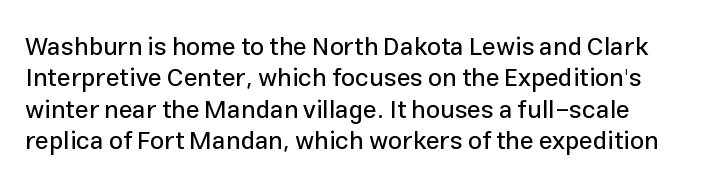
{"italic": "no", "underline": "no", "line_spacing": "normal", "line_spacing_ratio": 1.26, "letter_spacing": "normal", "letter_spacing_em": 0.0, "glyph_px": 25}
